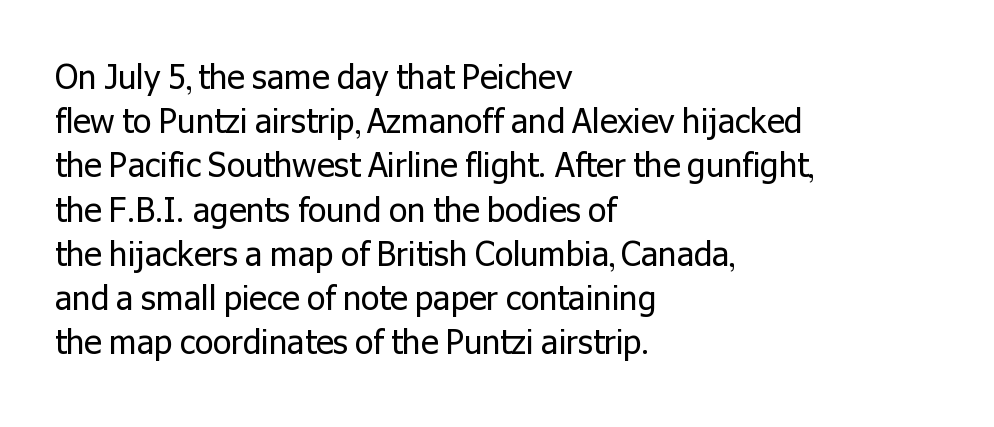
Q: Is the text bold? A: No.
Q: Is the text italic (slanted)? A: No, it is upright.
Q: Is the typeface a serif or a sans-serif typeface? A: Sans-serif.
Q: Is the text underlined? A: No.
Q: How is the paragraph aligned? A: Left-aligned.
Q: Is the spacing between letters normal or unusually wide? A: Normal.
Q: Is the spacing between lines tight, normal or loose? A: Normal.
Q: Width (condensed, normal, or wide)? A: Normal.
Q: Stroke contrast? A: Low.
Q: x-height? A: Medium.
Q: Monospaced? A: No.
